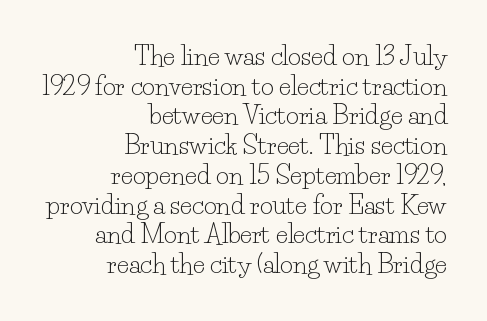
The image shows 25 px text type, upright; set right-aligned, line spacing 1.19x, normal letter spacing, not underlined.
